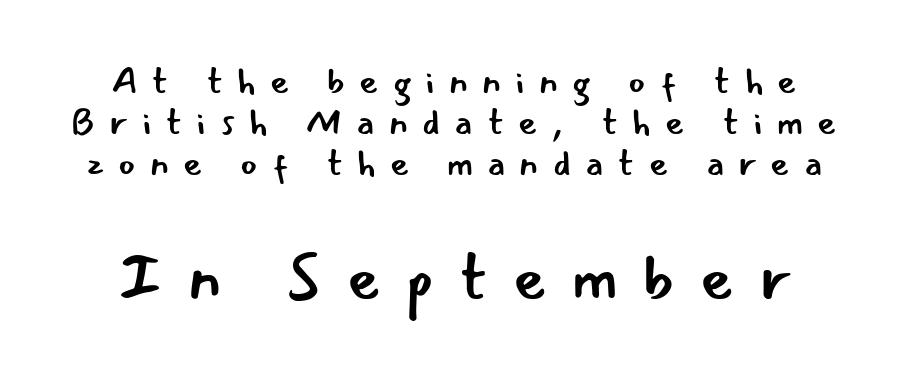
The image shows 65 px regular-weight sans-serif type, upright; set tight line spacing (1.11x), unusually wide letter spacing (+0.38 em), not underlined; the second (bottom) block is 1.76x larger; low stroke contrast and a small x-height.
